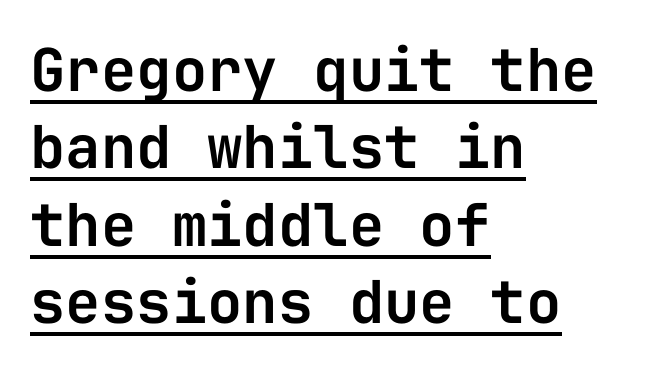
The image shows 59 px sans-serif type, upright, monospaced; set left-aligned, normal line spacing (1.31x), normal letter spacing, underlined; low stroke contrast and a medium x-height.
